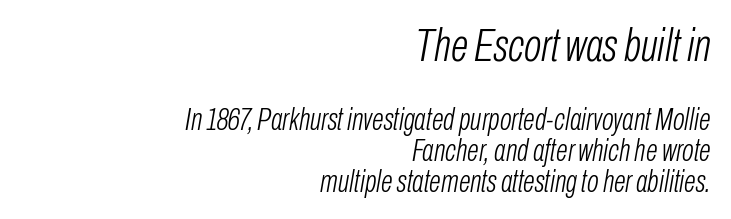
The image shows 46 px light, condensed type, italic (leaning right); set right-aligned, tight line spacing (0.99x), normal letter spacing, not underlined; the first (top) block is 1.48x larger; low stroke contrast and a medium x-height.
